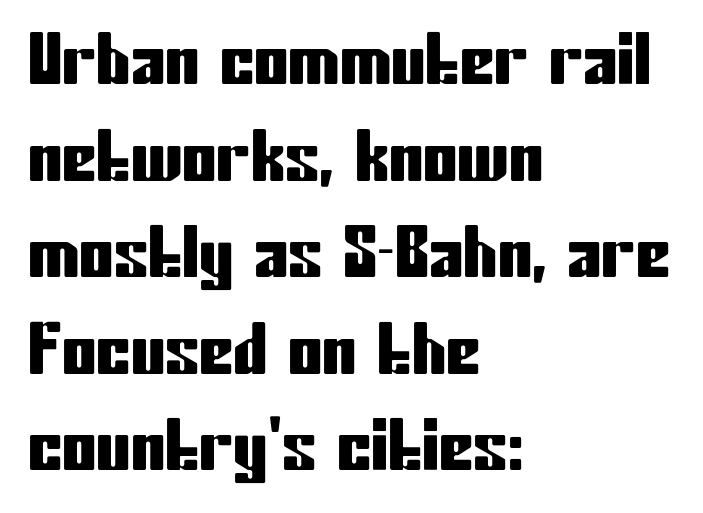
Q: Is the text italic (slanted)? A: No, it is upright.
Q: Is the typeface a serif or a sans-serif typeface? A: Sans-serif.
Q: Is the text underlined? A: No.
Q: How is the paragraph aligned? A: Left-aligned.
Q: Is the spacing between letters normal or unusually wide? A: Normal.
Q: Is the spacing between lines tight, normal or loose? A: Normal.
Q: Width (condensed, normal, or wide)? A: Condensed.
Q: Stroke contrast? A: Low.
Q: x-height? A: Medium.
Q: Monospaced? A: No.
